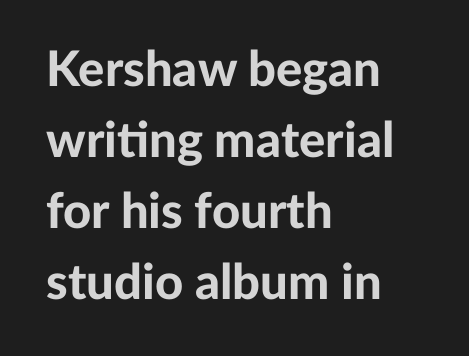
{"serif": "no", "italic": "no", "bold": "yes", "weight": "bold", "width": "normal", "stroke_contrast": "low", "x_height": "medium", "monospaced": "no", "underline": "no", "align": "left", "line_spacing": "normal", "line_spacing_ratio": 1.45, "letter_spacing": "normal", "letter_spacing_em": 0.0, "glyph_px": 49}
